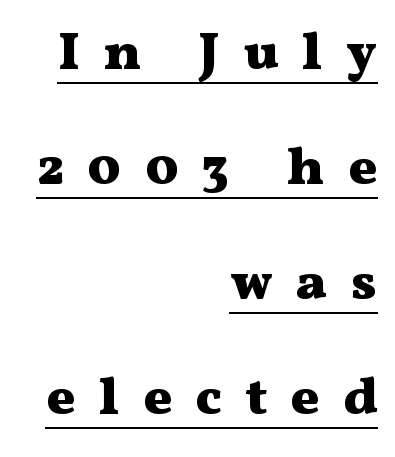
The image shows 53 px heavy, wide serif type, upright; set right-aligned, loose line spacing (2.17x), unusually wide letter spacing (+0.45 em), underlined; medium stroke contrast and a medium x-height.
